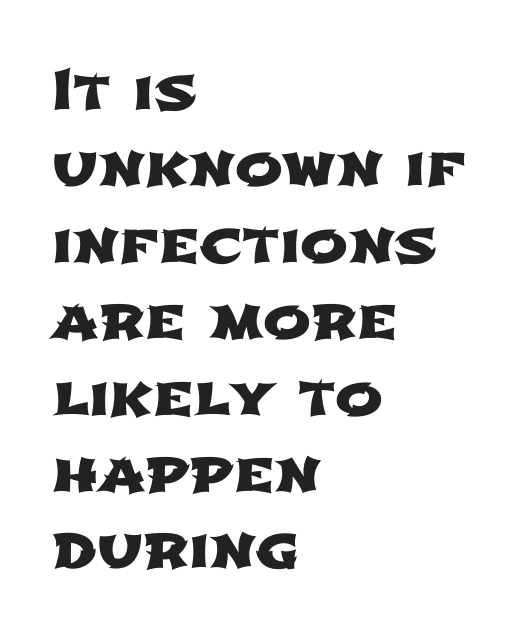
The image shows 57 px wide sans-serif type; set left-aligned, normal line spacing (1.34x), normal letter spacing, not underlined; low stroke contrast and a medium x-height.
